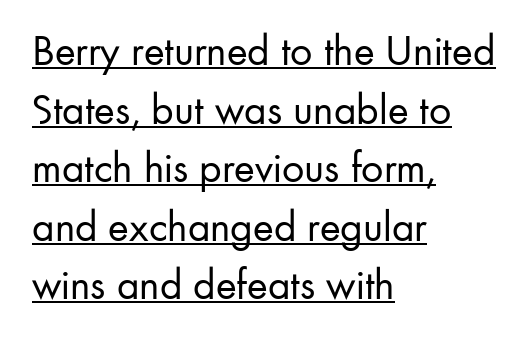
Q: Is the text bold? A: No.
Q: Is the text italic (slanted)? A: No, it is upright.
Q: Is the typeface a serif or a sans-serif typeface? A: Sans-serif.
Q: Is the text underlined? A: Yes.
Q: How is the paragraph aligned? A: Left-aligned.
Q: Is the spacing between letters normal or unusually wide? A: Normal.
Q: Is the spacing between lines tight, normal or loose? A: Normal.
Q: Width (condensed, normal, or wide)? A: Normal.
Q: Stroke contrast? A: Low.
Q: x-height? A: Small.
Q: Monospaced? A: No.
